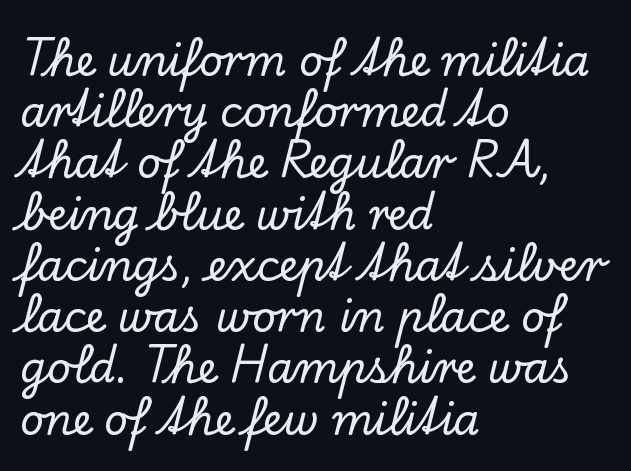
The image shows 42 px serif type; set left-aligned, line spacing 1.22x, normal letter spacing, not underlined; low stroke contrast and a small x-height.
